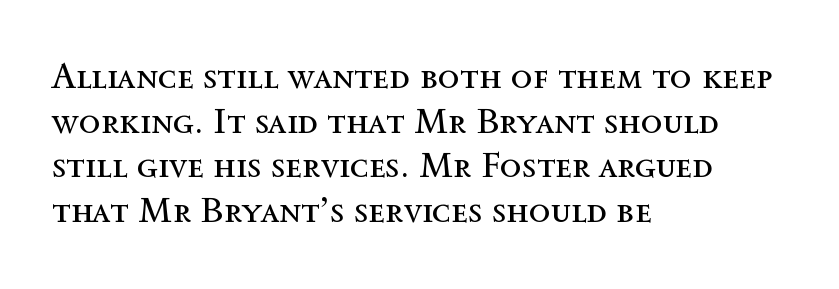
The image shows 36 px regular-weight type, upright; set left-aligned, line spacing 1.24x, normal letter spacing, not underlined; a medium x-height.
